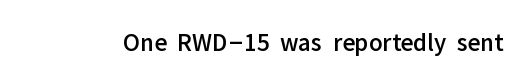
Q: Is the text italic (slanted)? A: No, it is upright.
Q: Is the text underlined? A: No.
Q: Is the spacing between letters normal or unusually wide? A: Normal.
